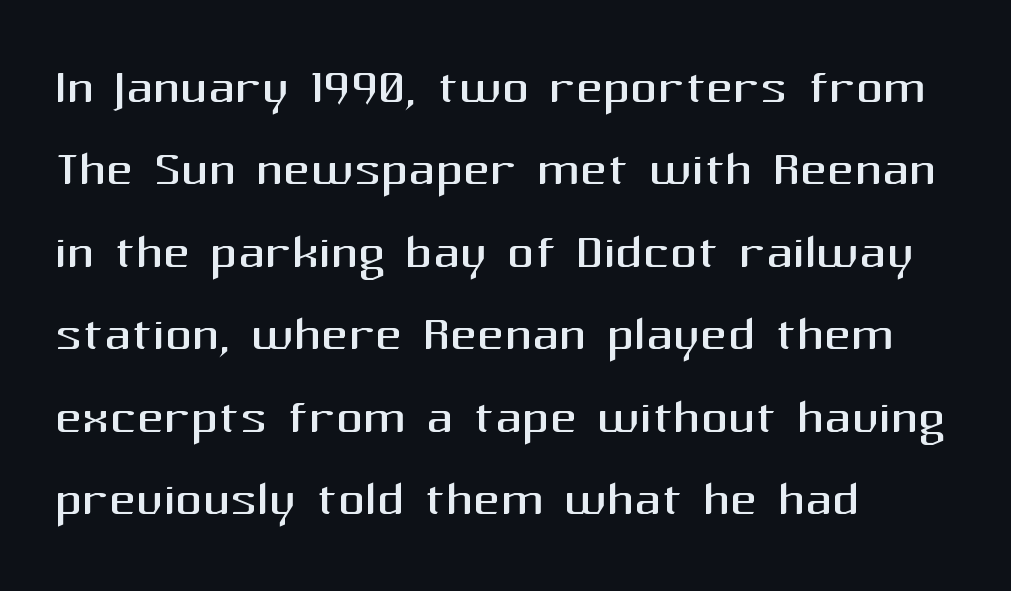
A clean baseline with only descenders dipping below it. A sans-serif font was chosen for this passage. Summary of weight: not heavy and not bold. The font's upright variant was chosen for this text. Looks like regular typesetting: each glyph gets only the width it needs. The lines are quadded left.
